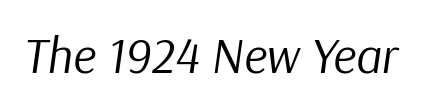
The image shows 50 px regular-weight type, italic (leaning right); set normal letter spacing, not underlined; low stroke contrast and a medium x-height.
